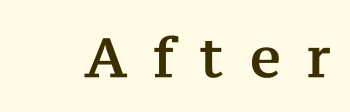
{"serif": "yes", "italic": "no", "width": "normal", "stroke_contrast": "medium", "x_height": "medium", "monospaced": "no", "underline": "no", "letter_spacing": "wide", "letter_spacing_em": 0.48, "glyph_px": 55}
